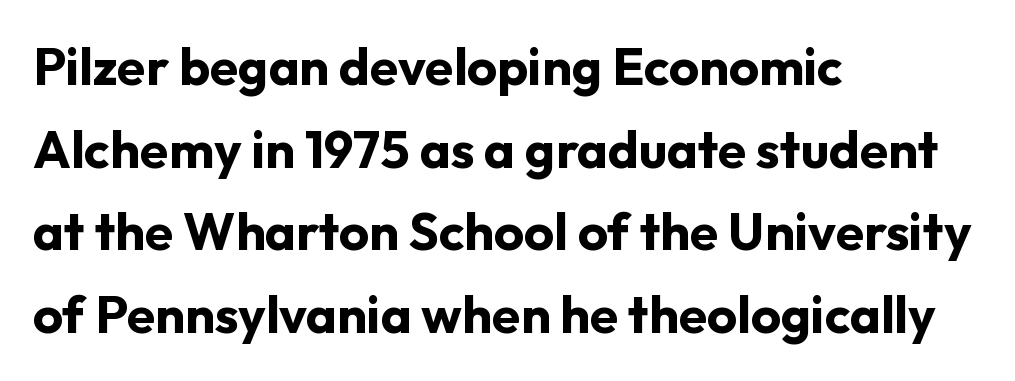
Q: Is the text bold? A: Yes.
Q: Is the text italic (slanted)? A: No, it is upright.
Q: Is the typeface a serif or a sans-serif typeface? A: Sans-serif.
Q: Is the text underlined? A: No.
Q: How is the paragraph aligned? A: Left-aligned.
Q: Is the spacing between letters normal or unusually wide? A: Normal.
Q: Is the spacing between lines tight, normal or loose? A: Normal.
Q: Width (condensed, normal, or wide)? A: Normal.
Q: Stroke contrast? A: Low.
Q: x-height? A: Medium.
Q: Monospaced? A: No.
